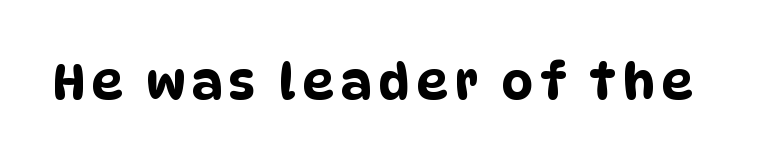
{"serif": "no", "width": "condensed", "stroke_contrast": "low", "x_height": "large", "monospaced": "no", "underline": "no", "glyph_px": 49}
